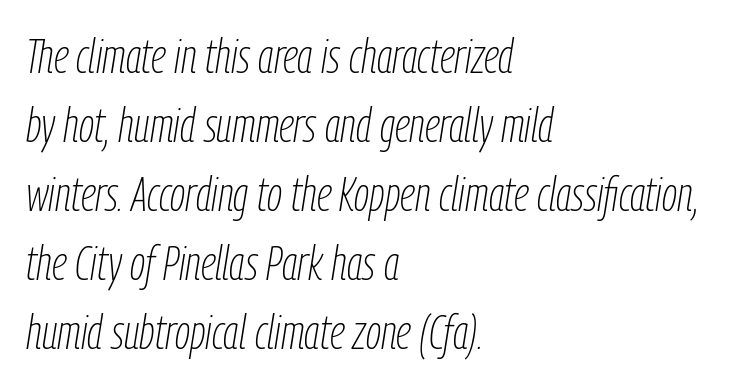
Q: Is the text bold? A: No.
Q: Is the text italic (slanted)? A: Yes, it leans right by about 9 degrees.
Q: Is the text underlined? A: No.
Q: How is the paragraph aligned? A: Left-aligned.
Q: Is the spacing between letters normal or unusually wide? A: Normal.
Q: Is the spacing between lines tight, normal or loose? A: Normal.
Q: Width (condensed, normal, or wide)? A: Condensed.
Q: Stroke contrast? A: Low.
Q: x-height? A: Medium.
Q: Monospaced? A: No.
